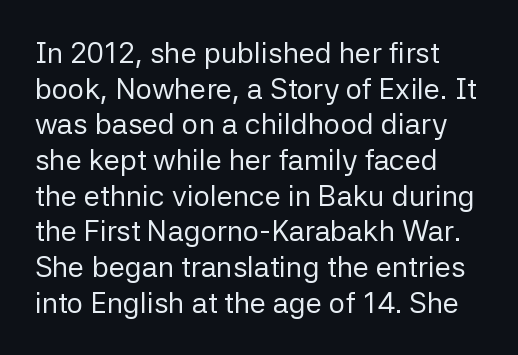
You can tell from the bare stems that sans-serif type was used. Characters remain perfectly vertical along every line. Does extra space separate the letters? No, they use regular spacing. Each row of text sits above clean, open space.
